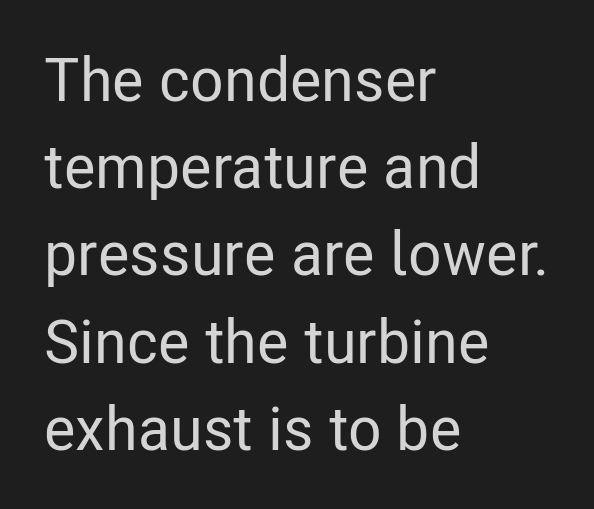
{"serif": "no", "italic": "no", "width": "condensed", "stroke_contrast": "low", "x_height": "medium", "monospaced": "no", "underline": "no", "align": "left", "line_spacing": "normal", "line_spacing_ratio": 1.43, "letter_spacing": "normal", "letter_spacing_em": 0.0, "glyph_px": 61}
